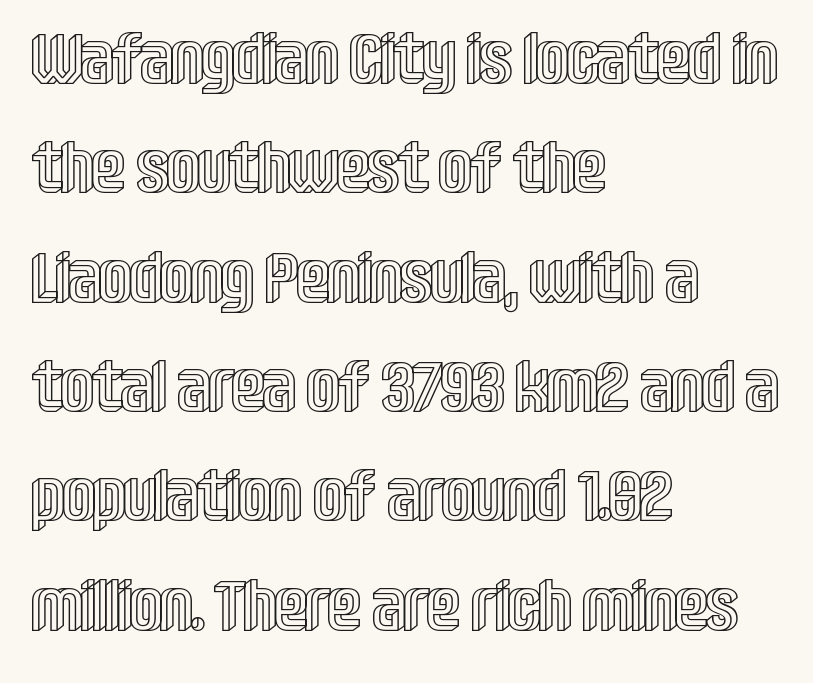
Q: Is the text italic (slanted)? A: No, it is upright.
Q: Is the text underlined? A: No.
Q: How is the paragraph aligned? A: Left-aligned.
Q: Is the spacing between letters normal or unusually wide? A: Normal.
Q: Is the spacing between lines tight, normal or loose? A: Normal.
Q: Width (condensed, normal, or wide)? A: Condensed.
Q: x-height? A: Large.
Q: Monospaced? A: No.
